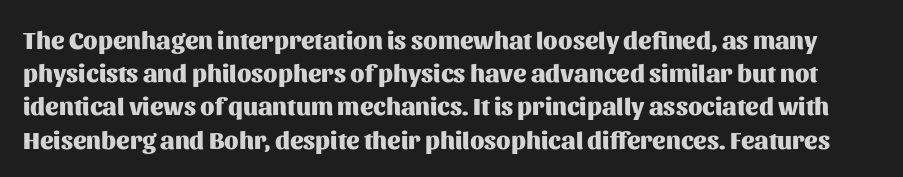
Interline gaps are of average width in this sample. Does the lettering tilt? It doesn't — this is upright. Students, note that the glyphs here touch the page at normal intervals. No word sits above an underline.
